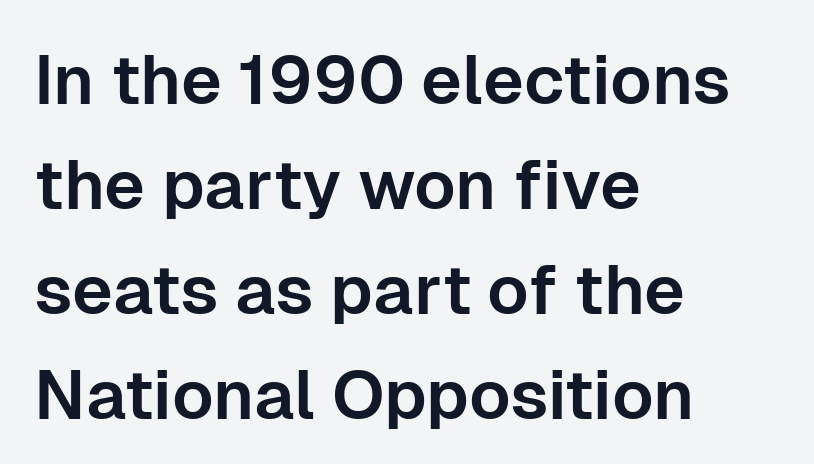
The image shows 69 px sans-serif type, upright; set left-aligned, normal line spacing (1.52x), normal letter spacing, not underlined; low stroke contrast and a medium x-height.
